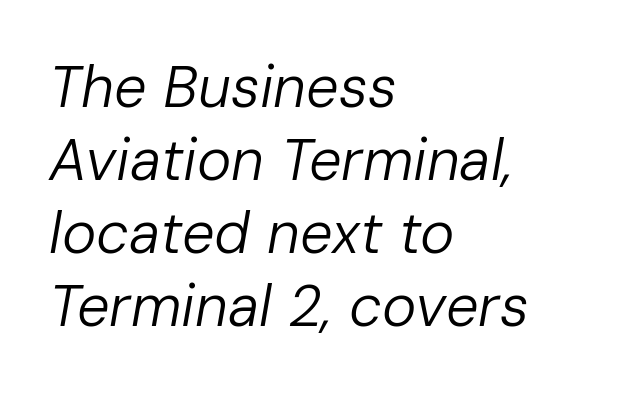
No letter is thick-stroked: the sample isn't bold. You could not count columns in this text — the font is proportionally spaced. Reading down the column, the eye jumps a familiar distance to each next line. Observe the lean: these are italic letterforms. Casual observation: everything's shoved over to the left. Each word holds together tightly as a unit, with standard inter-letter gaps.
